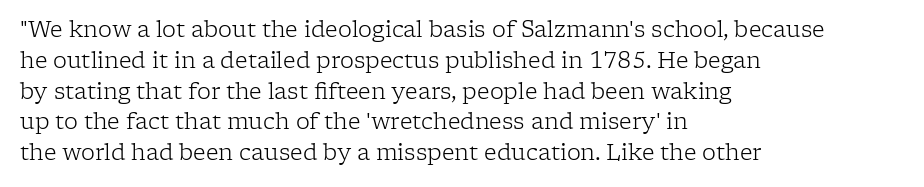
{"italic": "no", "bold": "no", "underline": "no", "align": "left", "line_spacing": "normal", "line_spacing_ratio": 1.4, "letter_spacing": "normal", "letter_spacing_em": 0.0, "glyph_px": 22}
